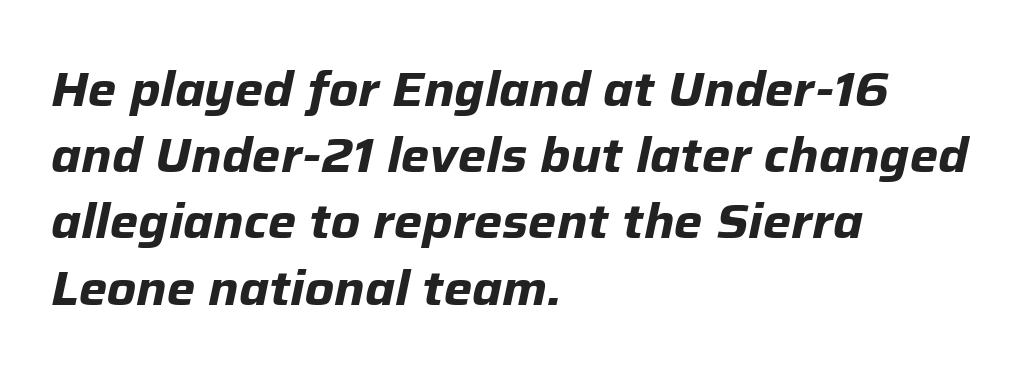
Q: Is the text bold? A: Yes.
Q: Is the text italic (slanted)? A: Yes, it leans right by about 12 degrees.
Q: Is the text underlined? A: No.
Q: How is the paragraph aligned? A: Left-aligned.
Q: Is the spacing between letters normal or unusually wide? A: Normal.
Q: Is the spacing between lines tight, normal or loose? A: Normal.
Q: Width (condensed, normal, or wide)? A: Normal.
Q: Stroke contrast? A: Low.
Q: x-height? A: Medium.
Q: Monospaced? A: No.
